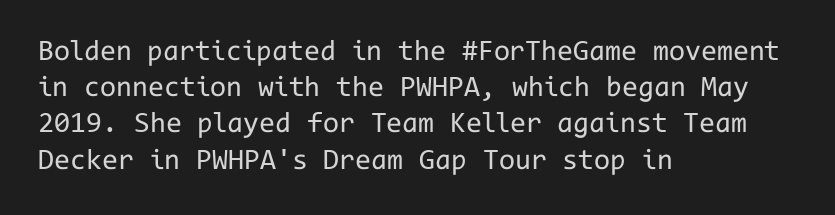
Q: Is the text bold? A: No.
Q: Is the text italic (slanted)? A: No, it is upright.
Q: Is the typeface a serif or a sans-serif typeface? A: Sans-serif.
Q: Is the text underlined? A: No.
Q: How is the paragraph aligned? A: Left-aligned.
Q: Is the spacing between letters normal or unusually wide? A: Normal.
Q: Is the spacing between lines tight, normal or loose? A: Normal.
Q: Width (condensed, normal, or wide)? A: Normal.
Q: Stroke contrast? A: Low.
Q: x-height? A: Medium.
Q: Monospaced? A: Yes.
